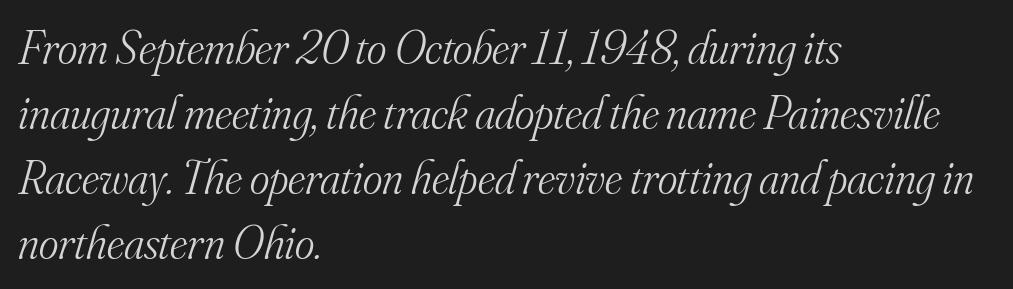
Q: Is the text bold? A: No.
Q: Is the text italic (slanted)? A: Yes, it leans right by about 16 degrees.
Q: Is the typeface a serif or a sans-serif typeface? A: Serif.
Q: Is the text underlined? A: No.
Q: How is the paragraph aligned? A: Left-aligned.
Q: Is the spacing between letters normal or unusually wide? A: Normal.
Q: Is the spacing between lines tight, normal or loose? A: Normal.
Q: Width (condensed, normal, or wide)? A: Normal.
Q: Stroke contrast? A: Medium.
Q: x-height? A: Small.
Q: Monospaced? A: No.
